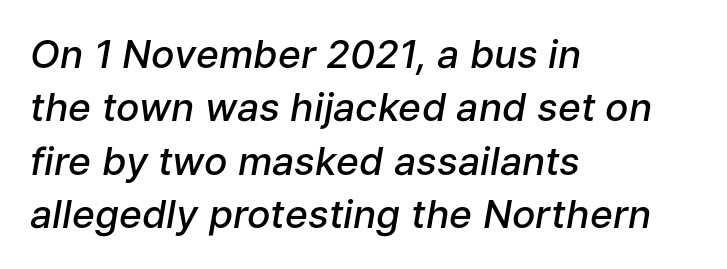
What weight is shown? A semibold, between regular and bold. Inter-character spacing is left at the font's built-in metrics. Spacing verdict: proportional, widths tailored to each character. Reading down the column, the eye jumps a familiar distance to each next line.
